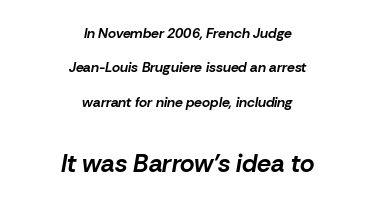
The image shows 25 px bold type, italic (leaning right); set centered, loose line spacing (2.46x), normal letter spacing, not underlined; the second (bottom) block is 1.79x larger.
